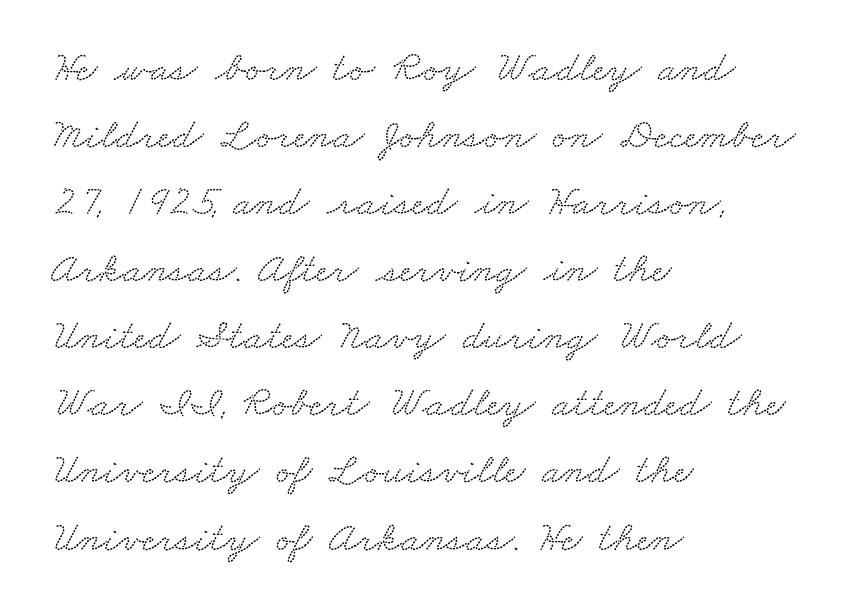
No extra tracking has been applied to these lines. In terms of letterform style, serifs are clearly present. Note the varied advance widths — an 'i' is clearly narrower than an 'm'. Beneath every word, the page is bare.
